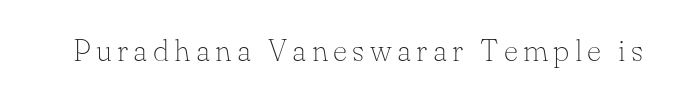
Unmarked baselines from the first word to the last. Notice how the stems are strictly vertical — no italics here. Is this a fixed-width face? No — the glyphs have proportional, varying widths. The letterforms sit at book weight or below.
